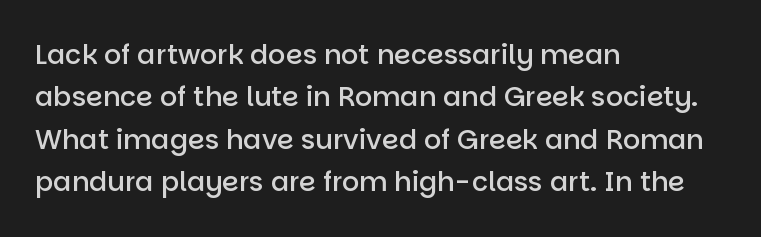
The image shows 27 px text type, upright; set left-aligned, normal line spacing (1.57x), normal letter spacing, not underlined.
